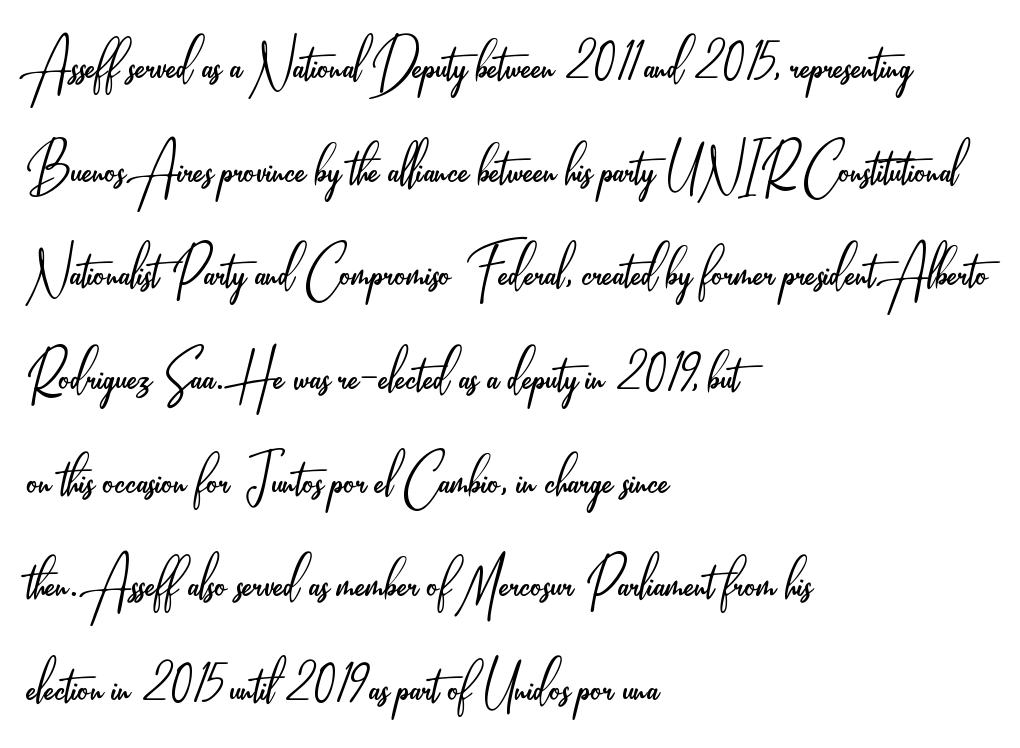
{"serif": "no", "bold": "no", "weight": "light", "width": "condensed", "stroke_contrast": "low", "x_height": "small", "monospaced": "no", "underline": "no", "align": "left", "line_spacing": "normal", "line_spacing_ratio": 1.46, "letter_spacing": "normal", "letter_spacing_em": 0.0, "glyph_px": 71}
